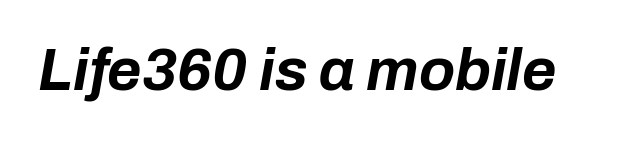
The image shows 59 px bold type, italic (leaning right); set normal letter spacing, not underlined; low stroke contrast and a medium x-height.
